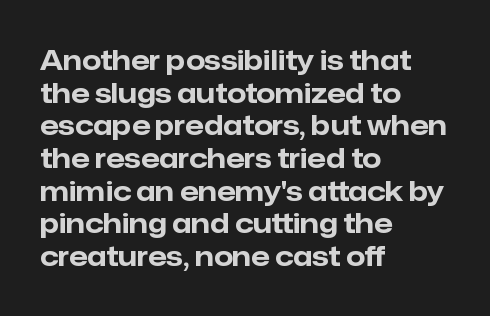
Q: Is the text bold? A: Yes.
Q: Is the text italic (slanted)? A: No, it is upright.
Q: Is the text underlined? A: No.
Q: How is the paragraph aligned? A: Left-aligned.
Q: Is the spacing between letters normal or unusually wide? A: Normal.
